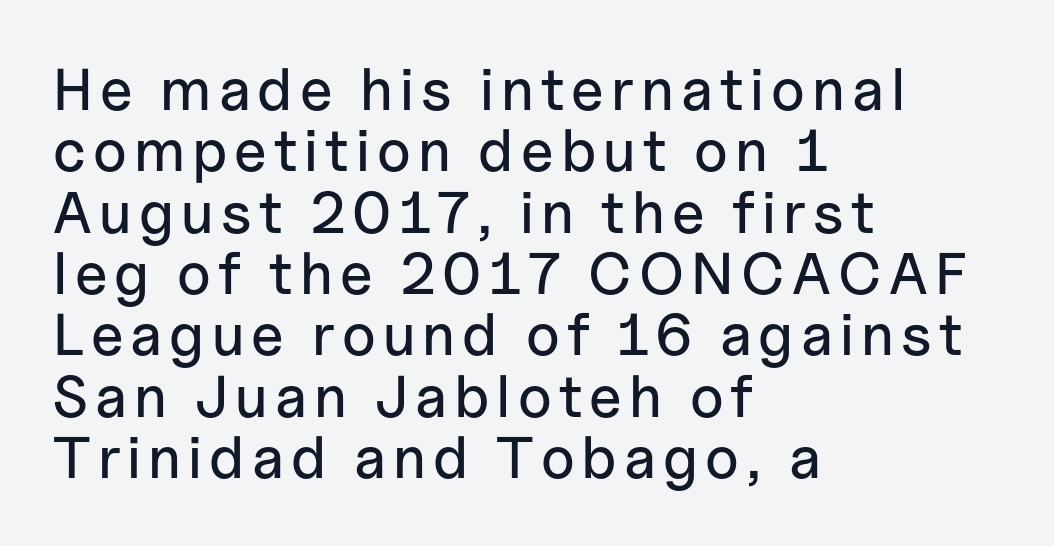
The image shows 59 px sans-serif type, upright; set left-aligned, tight line spacing (1.04x), not underlined; low stroke contrast and a medium x-height.
